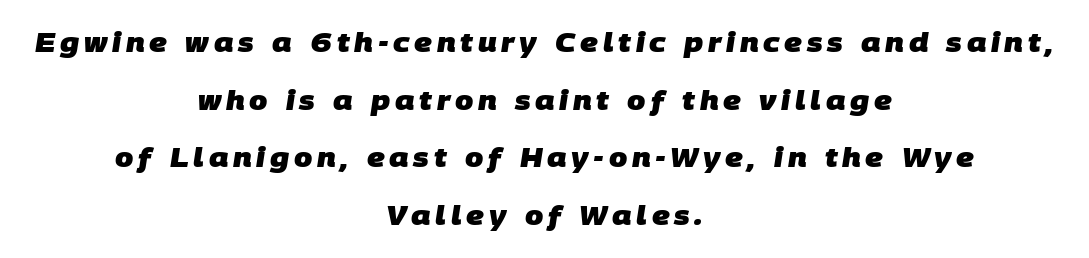
Q: Is the text bold? A: Yes.
Q: Is the text underlined? A: No.
Q: How is the paragraph aligned? A: Centered.
Q: Is the spacing between lines tight, normal or loose? A: Loose.
